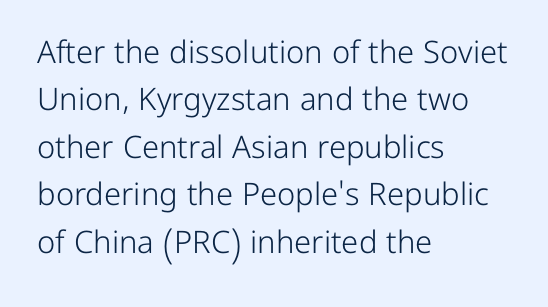
Q: Is the text bold? A: No.
Q: Is the text italic (slanted)? A: No, it is upright.
Q: Is the typeface a serif or a sans-serif typeface? A: Sans-serif.
Q: Is the text underlined? A: No.
Q: How is the paragraph aligned? A: Left-aligned.
Q: Is the spacing between letters normal or unusually wide? A: Normal.
Q: Is the spacing between lines tight, normal or loose? A: Normal.
Q: Width (condensed, normal, or wide)? A: Normal.
Q: Stroke contrast? A: Low.
Q: x-height? A: Medium.
Q: Monospaced? A: No.
